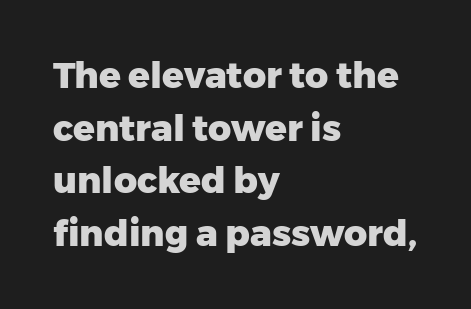
The image shows 36 px heavy sans-serif type, upright; set left-aligned, normal line spacing (1.46x), normal letter spacing, not underlined; low stroke contrast and a medium x-height.
